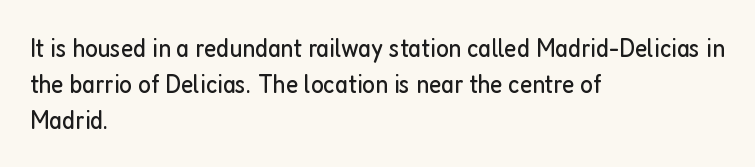
{"italic": "no", "bold": "no", "underline": "no", "align": "left", "line_spacing": "normal", "line_spacing_ratio": 1.34, "letter_spacing": "normal", "letter_spacing_em": 0.0, "glyph_px": 27}
